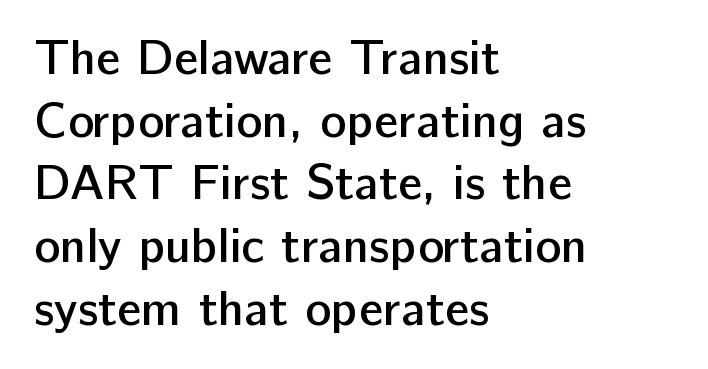
Font category for this specimen: sans-serif. Posture: straight, roman, zero tilt. Each glyph is drawn with semibold strokes, heavier than normal yet not fully bold. Each letter keeps its own natural width here, so spacing adapts to shape.
